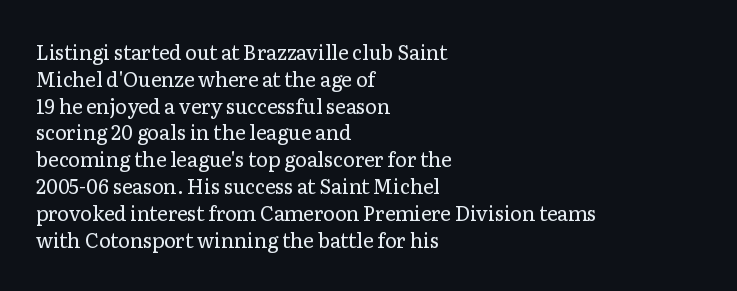
Unlike italic type, these characters show no tilt at all. Honestly, there is no underline to notice here at all. The ragged edge is on the right, which tells us the setting is flush left. Tracking here is standard; glyphs follow each other at the usual distance.
